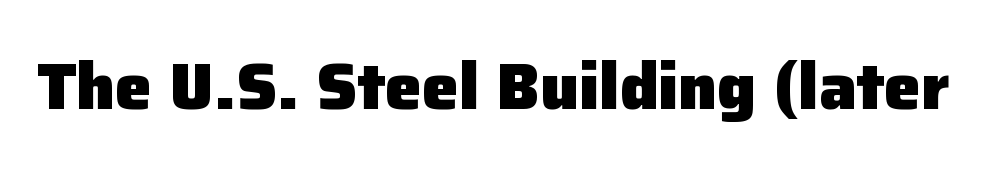
Nope, no serifs anywhere on these letters. Lines of text with bare space underneath. The face used here has the dense, thick strokes of a bold. Vertical strokes here are truly vertical.
